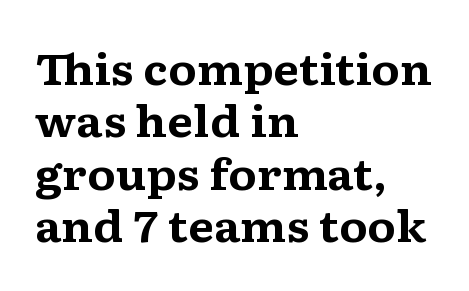
Tracking here is standard; glyphs follow each other at the usual distance. Note the varied advance widths — an 'i' is clearly narrower than an 'm'. Yep, those are serifs on the letters. Clear beneath every line of the passage.
